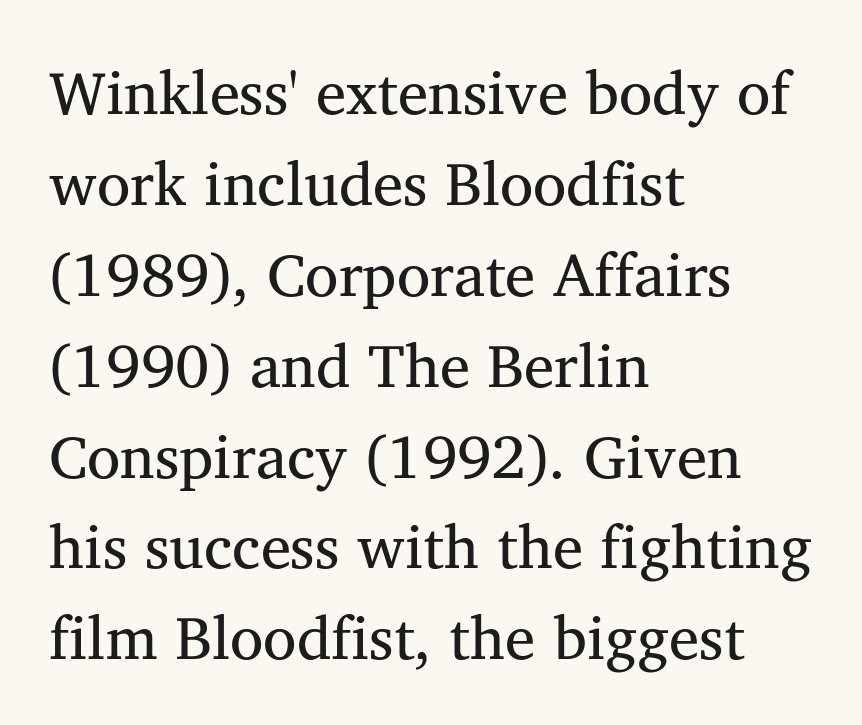
The image shows 61 px regular-weight serif type, upright; set left-aligned, normal line spacing (1.49x), normal letter spacing, not underlined; medium stroke contrast and a medium x-height.
